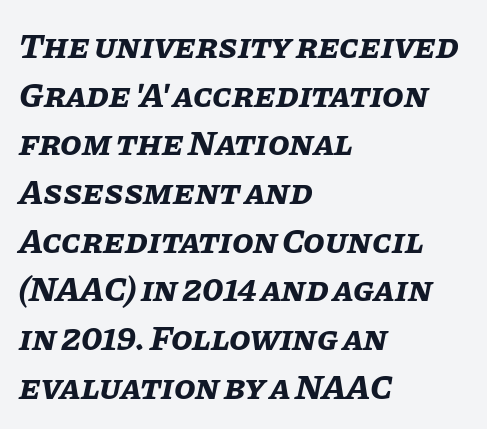
The image shows 35 px bold type, italic (leaning right); set left-aligned, normal line spacing (1.39x), normal letter spacing, not underlined; low stroke contrast and a large x-height.
